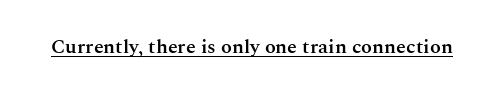
The image shows 20 px text type, upright; set normal letter spacing, underlined.
